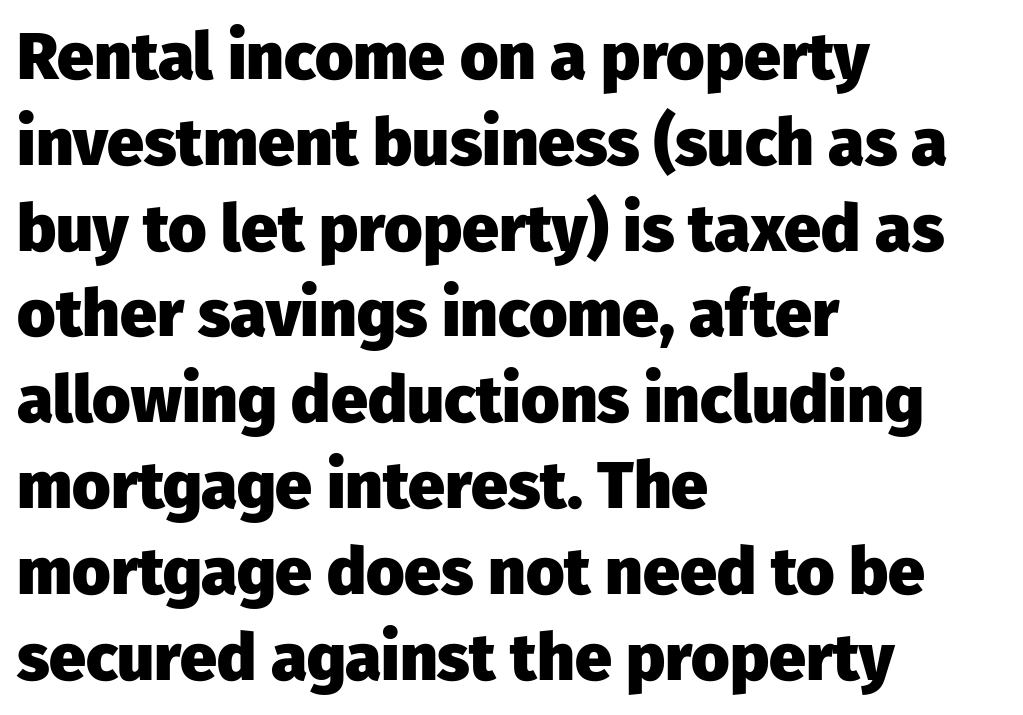
{"serif": "no", "italic": "no", "bold": "yes", "weight": "heavy", "width": "normal", "stroke_contrast": "low", "x_height": "medium", "monospaced": "no", "underline": "no", "align": "left", "line_spacing": "normal", "line_spacing_ratio": 1.3, "letter_spacing": "normal", "letter_spacing_em": 0.0, "glyph_px": 66}
